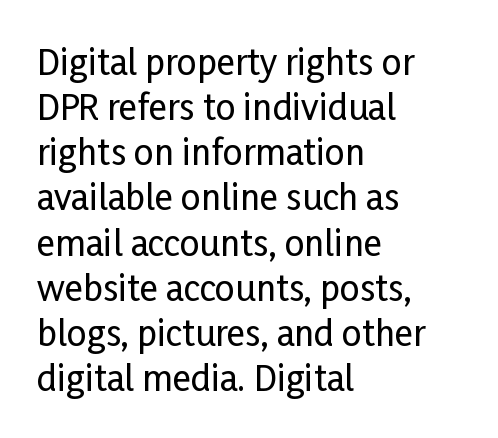
Students, note that the glyphs here touch the page at normal intervals. In terms of letterform style, serifs are entirely absent. Looks like regular typesetting: each glyph gets only the width it needs. Posture: vertical.
